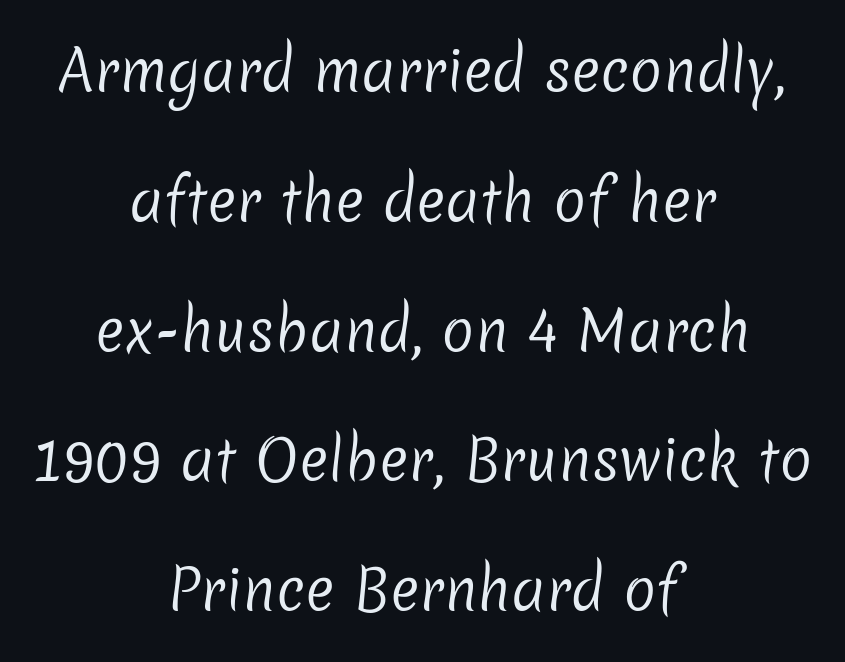
The space between consecutive lines is lavish. This is not heavy type; no bold has been used. Teacher's note: observe the equal gaps on both sides — that is centered alignment. The letters sit at their default tracking, neither squeezed nor spread.
